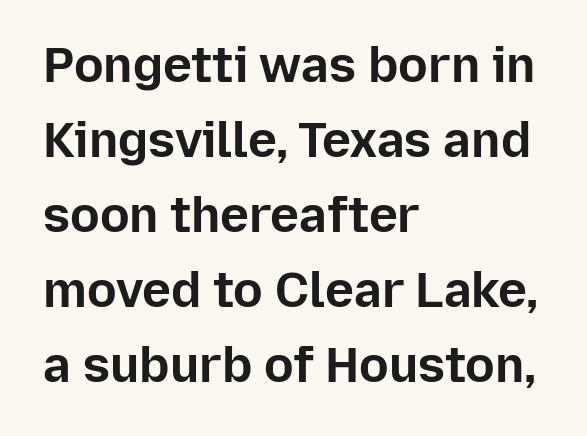
The image shows 49 px bold sans-serif type, upright; set left-aligned, normal line spacing (1.53x), normal letter spacing, not underlined; low stroke contrast and a medium x-height.
